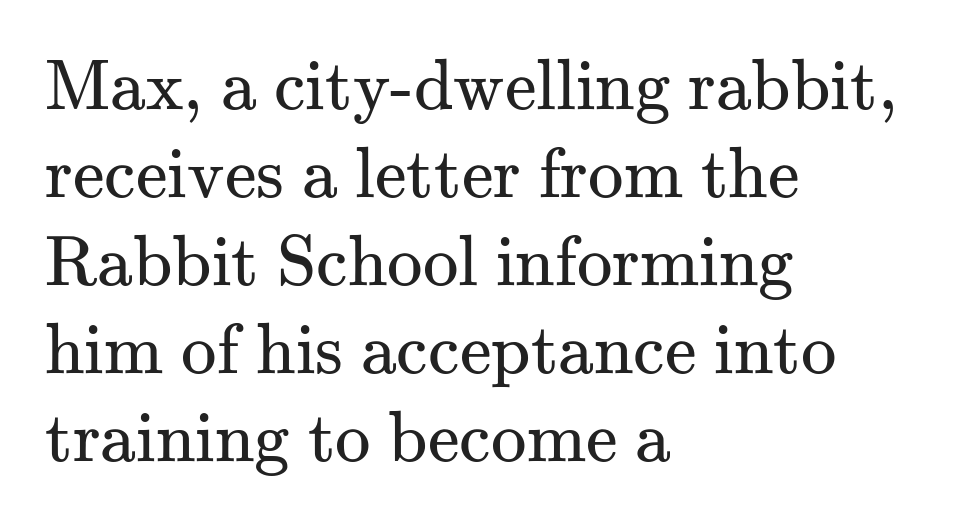
Q: Is the text bold? A: No.
Q: Is the text italic (slanted)? A: No, it is upright.
Q: Is the typeface a serif or a sans-serif typeface? A: Serif.
Q: Is the text underlined? A: No.
Q: How is the paragraph aligned? A: Left-aligned.
Q: Is the spacing between letters normal or unusually wide? A: Normal.
Q: Width (condensed, normal, or wide)? A: Normal.
Q: Stroke contrast? A: Medium.
Q: x-height? A: Small.
Q: Monospaced? A: No.
